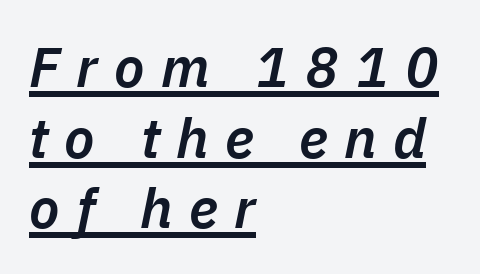
An italicized treatment has been applied to the whole sample. Whoever set this chose a conventional vertical rhythm. The sample has been set in demibold, a notch under bold. The letterforms stand isolated, each surrounded by extra space. A baseline rule has been typeset under these characters. A typesetter would call this proportional, since set widths differ per character.
